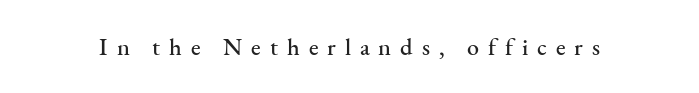
Posture: vertical. Substantial extra tracking has been applied to these lines. The area under the type is left untouched.
